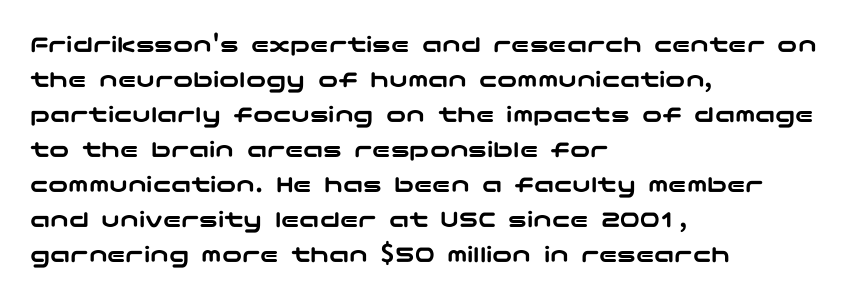
{"italic": "no", "underline": "no", "align": "left", "line_spacing": "normal", "line_spacing_ratio": 1.4, "letter_spacing": "normal", "letter_spacing_em": 0.0, "glyph_px": 25}
